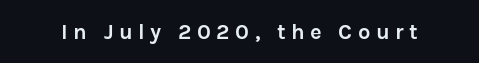
Posture: upright roman. Letter spacing: wide. Stroke thickness is high; the sample reads as a true bold. Lines of text with bare space underneath.
